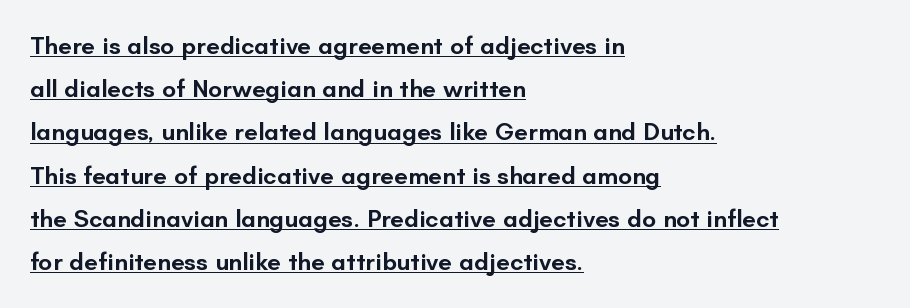
The sample's only ornament is a line tracing under the words. Does extra space separate the letters? No, they use regular spacing. What weight is shown? A semibold, between regular and bold. Typeset ragged right — the left edge is the straight one.
